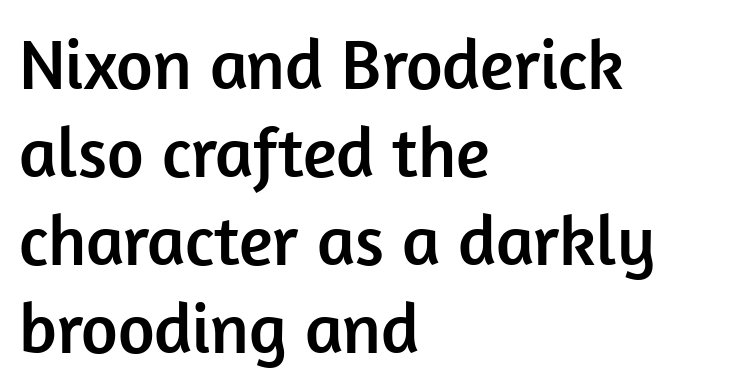
The image shows 71 px sans-serif type, upright; set left-aligned, line spacing 1.24x, normal letter spacing, not underlined; low stroke contrast and a medium x-height.
